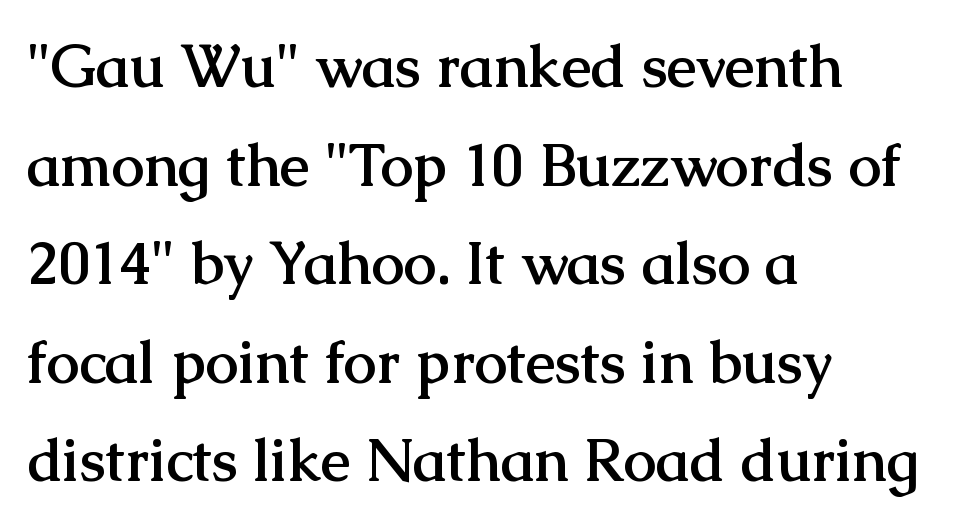
The passage shown is typeset with a serif family. The passage is arranged the way most books set body copy — flush left. Heavy-handed strokes throughout: this text is bold. Varying glyph widths throughout — classic text-font behaviour. Quick note: underline off.
